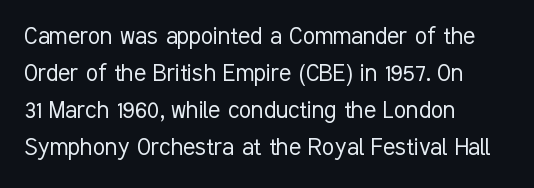
Looks like regular typesetting: each glyph gets only the width it needs. Decoration check: the copy has no underline. Left-aligned paragraph, ragged on the right. Characters follow at the spacing the type designer built in. Unlike a traditional serif, this face leaves its strokes unadorned.
